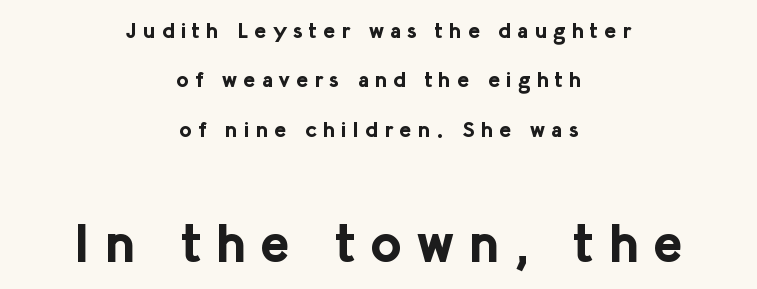
{"serif": "no", "italic": "no", "bold": "yes", "weight": "bold", "width": "normal", "stroke_contrast": "low", "x_height": "medium", "monospaced": "no", "underline": "no", "align": "center", "line_spacing": "loose", "line_spacing_ratio": 2.25, "letter_spacing": "wide", "letter_spacing_em": 0.28, "larger_block": "second", "size_ratio": 2.45, "glyph_px": 54}
